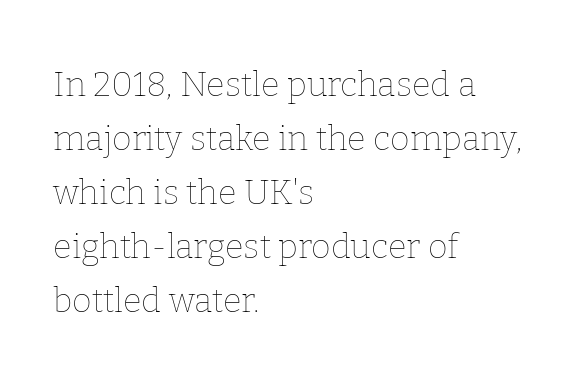
The image shows 34 px thin type, upright; set left-aligned, normal line spacing (1.59x), normal letter spacing, not underlined; low stroke contrast and a medium x-height.
